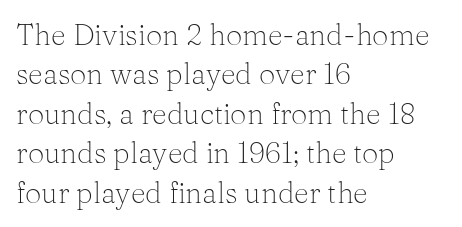
The rendering uses natural spacing where letterforms have individual widths. This rendering leaves character spacing at its baseline value. Counters stay open thanks to moderate or lighter strokes. Each row of text sits above clean, open space.
